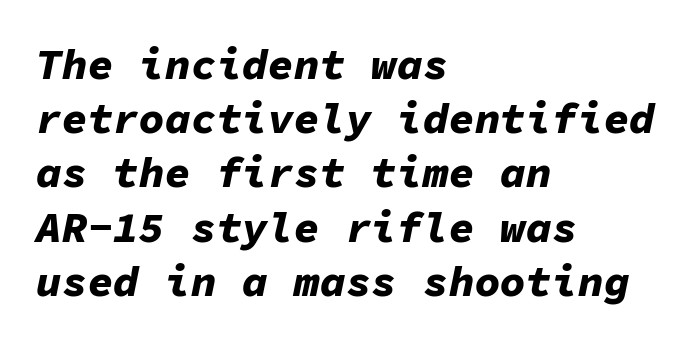
The image shows 43 px bold type, italic (leaning right), monospaced; set left-aligned, normal line spacing (1.26x), normal letter spacing, not underlined; low stroke contrast and a medium x-height.
